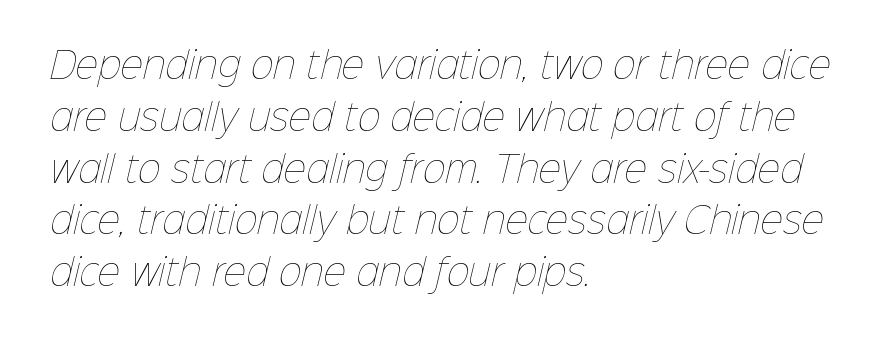
{"bold": "no", "weight": "thin", "width": "normal", "stroke_contrast": "low", "x_height": "medium", "monospaced": "no", "underline": "no", "align": "left", "line_spacing": "normal", "line_spacing_ratio": 1.48, "letter_spacing": "normal", "letter_spacing_em": 0.0, "glyph_px": 35}
